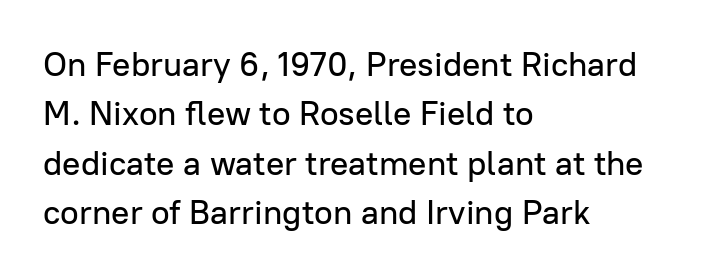
Q: Is the text italic (slanted)? A: No, it is upright.
Q: Is the typeface a serif or a sans-serif typeface? A: Sans-serif.
Q: Is the text underlined? A: No.
Q: How is the paragraph aligned? A: Left-aligned.
Q: Is the spacing between letters normal or unusually wide? A: Normal.
Q: Is the spacing between lines tight, normal or loose? A: Normal.
Q: Width (condensed, normal, or wide)? A: Normal.
Q: Stroke contrast? A: Low.
Q: x-height? A: Medium.
Q: Monospaced? A: No.
